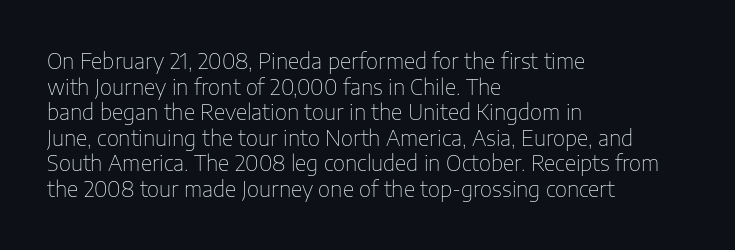
Q: Is the text bold? A: No.
Q: Is the text italic (slanted)? A: No, it is upright.
Q: Is the text underlined? A: No.
Q: How is the paragraph aligned? A: Left-aligned.
Q: Is the spacing between letters normal or unusually wide? A: Normal.
